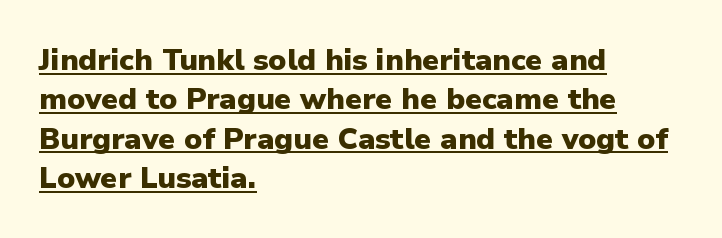
Q: Is the text bold? A: Yes.
Q: Is the text italic (slanted)? A: No, it is upright.
Q: Is the typeface a serif or a sans-serif typeface? A: Sans-serif.
Q: Is the text underlined? A: Yes.
Q: How is the paragraph aligned? A: Left-aligned.
Q: Is the spacing between letters normal or unusually wide? A: Normal.
Q: Is the spacing between lines tight, normal or loose? A: Normal.
Q: Width (condensed, normal, or wide)? A: Normal.
Q: Stroke contrast? A: Low.
Q: x-height? A: Medium.
Q: Monospaced? A: No.
